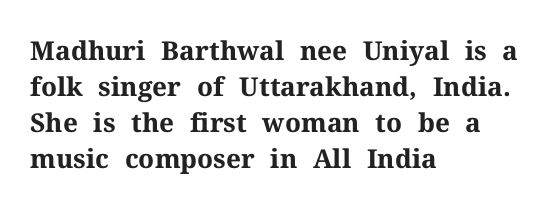
Weight: bold. Inter-character spacing is left at the font's built-in metrics. Check the space under the baseline: it is left empty. These lines sit exactly where default settings would place them. Compared with a centered layout, this one pins lines to the left instead.
